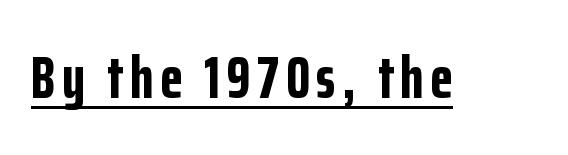
The image shows 59 px bold, condensed sans-serif type, upright; set underlined; low stroke contrast and a medium x-height.
